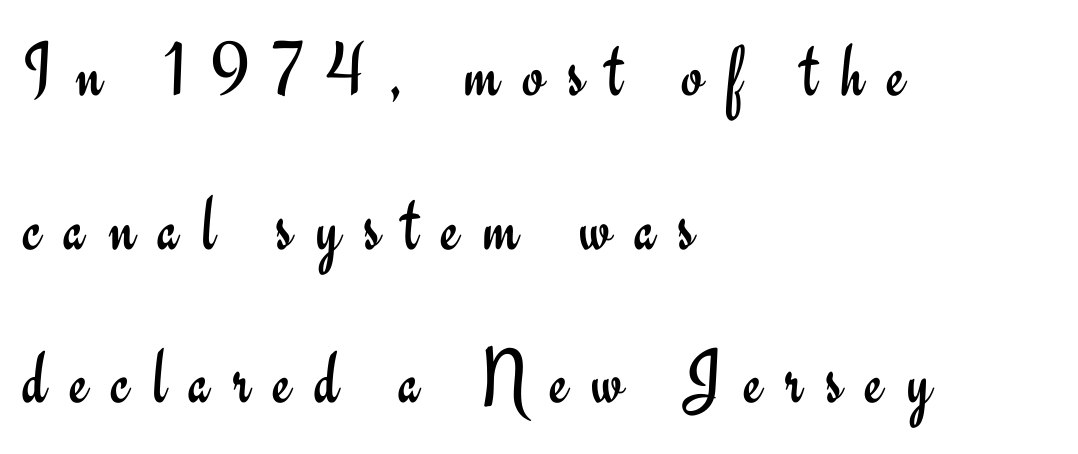
Q: Is the text bold? A: No.
Q: Is the text italic (slanted)? A: Yes.
Q: Is the typeface a serif or a sans-serif typeface? A: Sans-serif.
Q: Is the text underlined? A: No.
Q: How is the paragraph aligned? A: Left-aligned.
Q: Is the spacing between letters normal or unusually wide? A: Unusually wide.
Q: Is the spacing between lines tight, normal or loose? A: Loose.
Q: Width (condensed, normal, or wide)? A: Normal.
Q: Stroke contrast? A: Low.
Q: x-height? A: Small.
Q: Monospaced? A: No.
